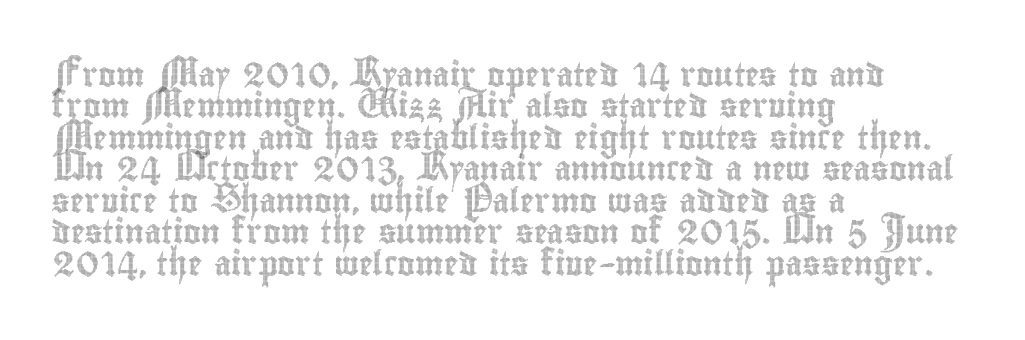
Here the glyphs are tracked normally, forming tight word shapes. Type without underlining. A roman cut, with each character standing at attention. A classic flush-left, rag-right setting is used for this passage.
